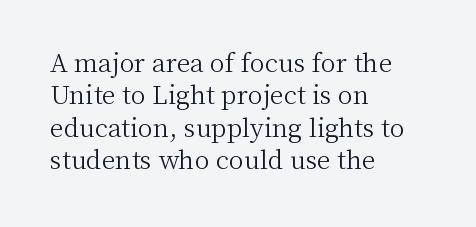
Q: Is the text bold? A: No.
Q: Is the text italic (slanted)? A: No, it is upright.
Q: Is the text underlined? A: No.
Q: How is the paragraph aligned? A: Left-aligned.
Q: Is the spacing between letters normal or unusually wide? A: Normal.
Q: Is the spacing between lines tight, normal or loose? A: Normal.
